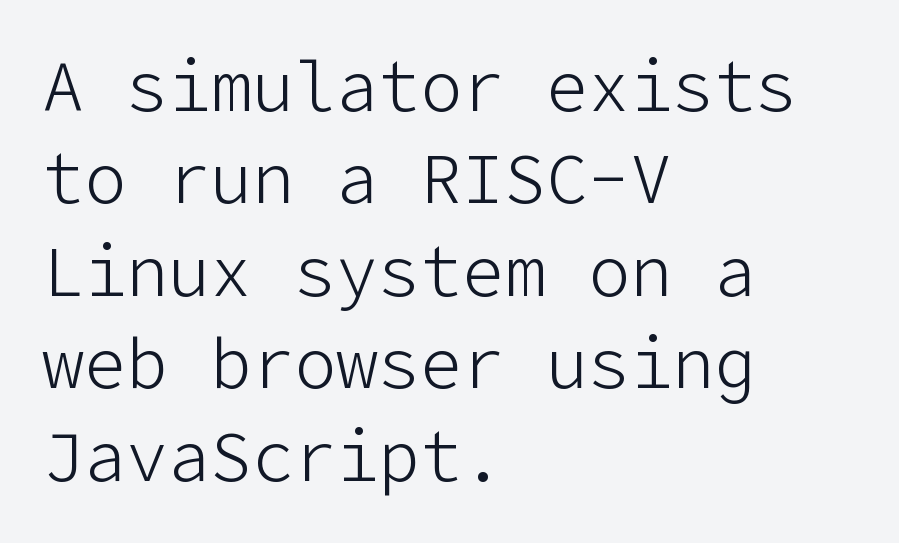
The face looks like a standard text weight, possibly lighter. Leftover space on each line is placed entirely after the last word. Ordinary non-slanted type is in use. The glyphs are unaccompanied by any horizontal stroke below them.
